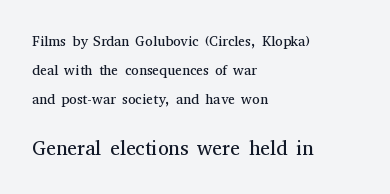
{"italic": "no", "bold": "no", "underline": "no", "align": "left", "line_spacing": "loose", "line_spacing_ratio": 2.06, "letter_spacing": "normal", "letter_spacing_em": 0.0, "larger_block": "second", "size_ratio": 1.43, "glyph_px": 20}
